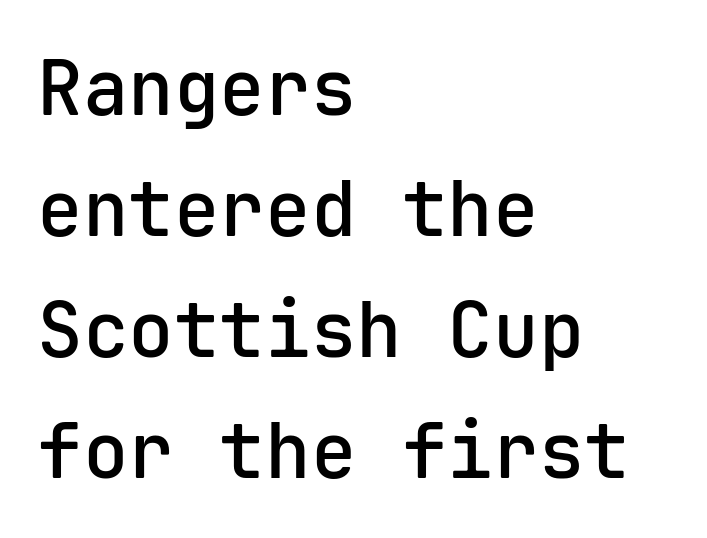
Q: Is the text bold? A: Semi-bold.
Q: Is the text italic (slanted)? A: No, it is upright.
Q: Is the typeface a serif or a sans-serif typeface? A: Sans-serif.
Q: Is the text underlined? A: No.
Q: How is the paragraph aligned? A: Left-aligned.
Q: Is the spacing between letters normal or unusually wide? A: Normal.
Q: Is the spacing between lines tight, normal or loose? A: Normal.
Q: Width (condensed, normal, or wide)? A: Normal.
Q: Stroke contrast? A: Low.
Q: x-height? A: Medium.
Q: Monospaced? A: Yes.
